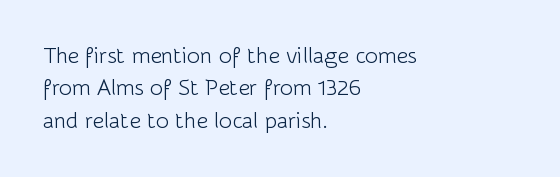
{"italic": "no", "bold": "no", "underline": "no", "align": "left", "line_spacing": "normal", "line_spacing_ratio": 1.47, "letter_spacing": "normal", "letter_spacing_em": 0.0, "glyph_px": 22}
